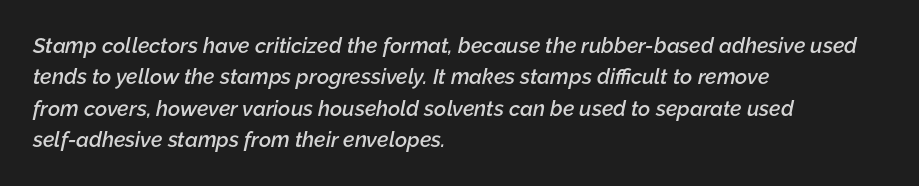
Q: Is the text bold? A: Semi-bold.
Q: Is the text italic (slanted)? A: Yes, it leans right by about 12 degrees.
Q: Is the text underlined? A: No.
Q: How is the paragraph aligned? A: Left-aligned.
Q: Is the spacing between letters normal or unusually wide? A: Normal.
Q: Is the spacing between lines tight, normal or loose? A: Normal.
